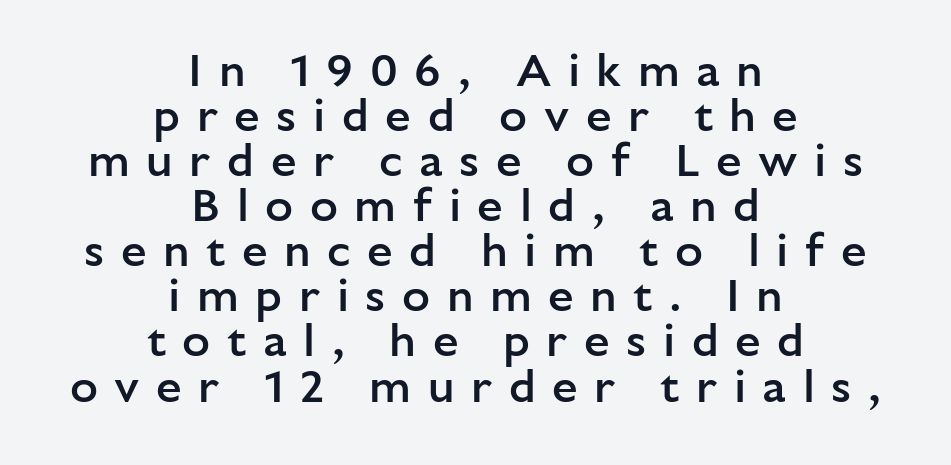
This sample uses a sans-serif face. Very little white space separates one row of letters from the next. Looks like regular typesetting: each glyph gets only the width it needs. Is the type bold? Partly — it's a semibold, heavier than regular but not fully bold.
